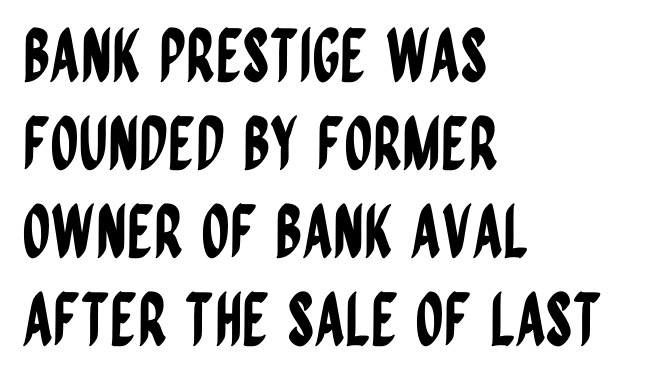
{"serif": "no", "italic": "no", "width": "condensed", "stroke_contrast": "low", "x_height": "large", "monospaced": "no", "underline": "no", "align": "left", "line_spacing_ratio": 1.22, "letter_spacing": "normal", "letter_spacing_em": 0.0, "glyph_px": 72}
